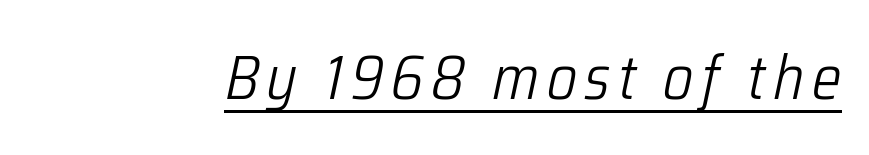
Somebody hit Ctrl+U on this one — the words are underlined. Tall strokes in this sample are angled rather than plumb. These glyphs show unthickened strokes, regular width or finer. The rendering uses natural spacing where letterforms have individual widths.
